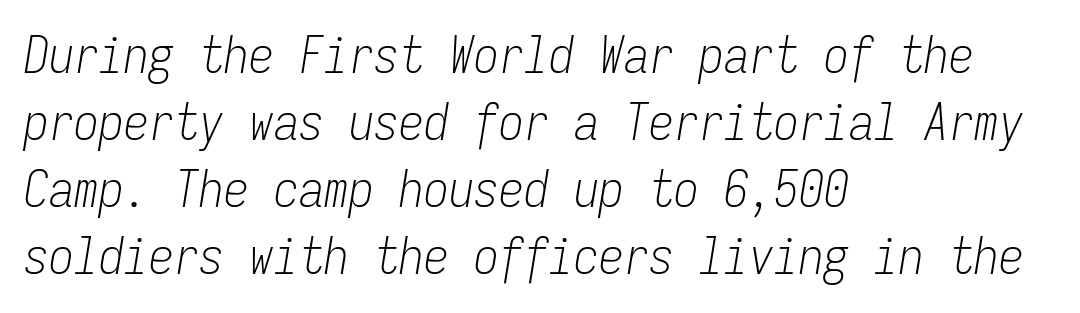
Short and long lines alike share a common starting point at left. Every character sits at an angle, as italics do. Just letters on the line, the space beneath them empty. Nothing unusual about the tracking: characters are spaced as the font intends.
